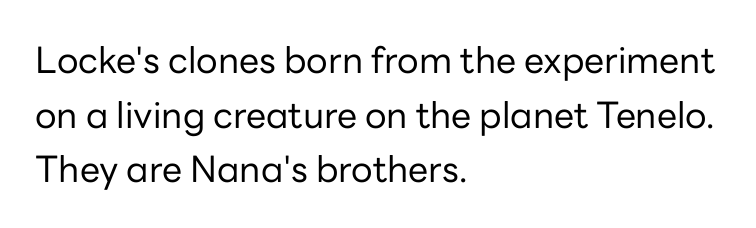
Q: Is the text bold? A: No.
Q: Is the text italic (slanted)? A: No, it is upright.
Q: Is the typeface a serif or a sans-serif typeface? A: Sans-serif.
Q: Is the text underlined? A: No.
Q: How is the paragraph aligned? A: Left-aligned.
Q: Is the spacing between letters normal or unusually wide? A: Normal.
Q: Is the spacing between lines tight, normal or loose? A: Normal.
Q: Width (condensed, normal, or wide)? A: Normal.
Q: Stroke contrast? A: Low.
Q: x-height? A: Medium.
Q: Monospaced? A: No.
